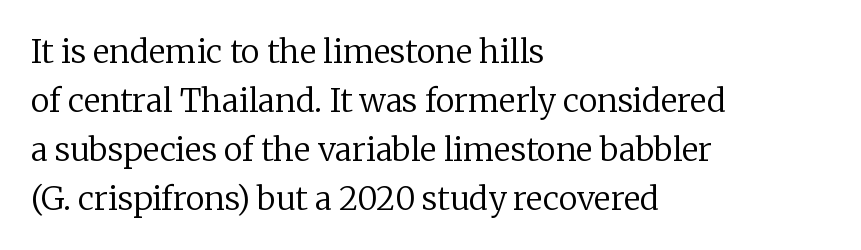
Q: Is the text bold? A: No.
Q: Is the text italic (slanted)? A: No, it is upright.
Q: Is the typeface a serif or a sans-serif typeface? A: Serif.
Q: Is the text underlined? A: No.
Q: How is the paragraph aligned? A: Left-aligned.
Q: Is the spacing between letters normal or unusually wide? A: Normal.
Q: Is the spacing between lines tight, normal or loose? A: Normal.
Q: Width (condensed, normal, or wide)? A: Normal.
Q: Stroke contrast? A: Low.
Q: x-height? A: Medium.
Q: Monospaced? A: No.
